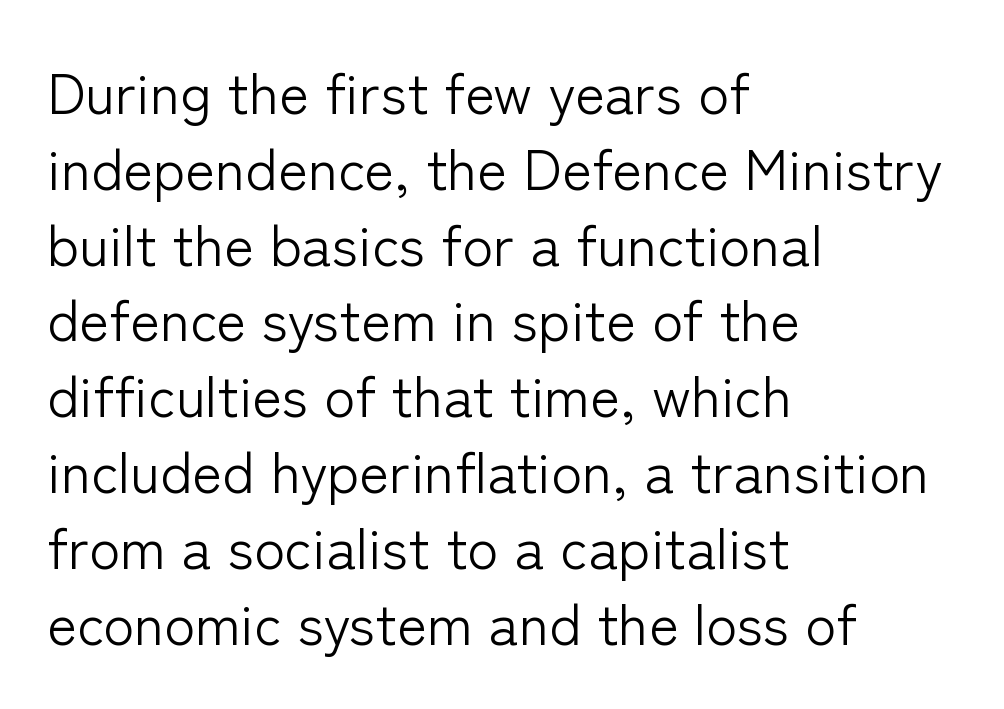
Is this a heavy cut? Hardly; it is regular or lighter. Check the space under the baseline: it is left empty. This sample has the flowing, uneven cadence of proportional lettering. Reading down the column, the eye jumps a familiar distance to each next line. In CSS terms this would be text-align: left. Designer's note — italics off, roman on.
